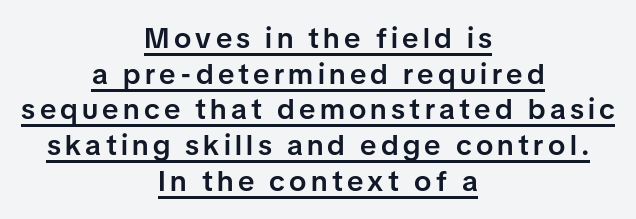
{"serif": "no", "italic": "no", "bold": "semi", "weight": "semibold", "width": "normal", "stroke_contrast": "low", "x_height": "medium", "monospaced": "no", "underline": "yes", "align": "center", "line_spacing_ratio": 1.23, "glyph_px": 29}
